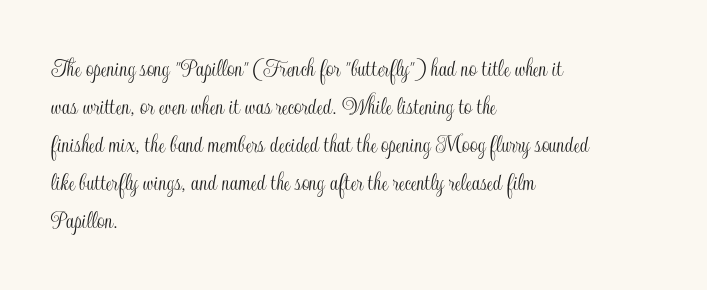
{"underline": "no", "align": "left", "line_spacing": "normal", "line_spacing_ratio": 1.41, "letter_spacing": "normal", "letter_spacing_em": 0.0, "glyph_px": 27}
